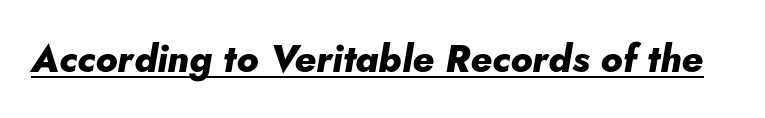
A full-strength bold gives these letters their thick strokes. Looks like regular typesetting: each glyph gets only the width it needs. The rendering keeps characters at their native spacing. A typographer would call this underscored text. The text carries the slant typical of an italic or oblique font.
